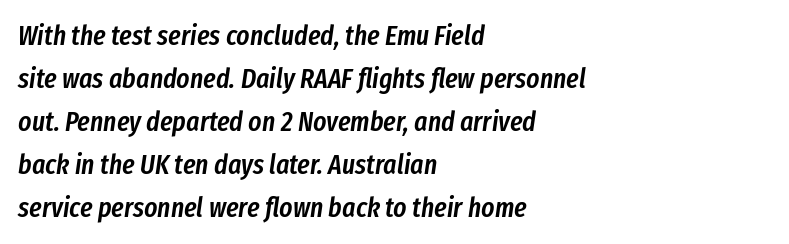
The image shows 28 px semibold, condensed type, italic (leaning right); set left-aligned, normal line spacing (1.54x), normal letter spacing, not underlined; low stroke contrast and a medium x-height.
